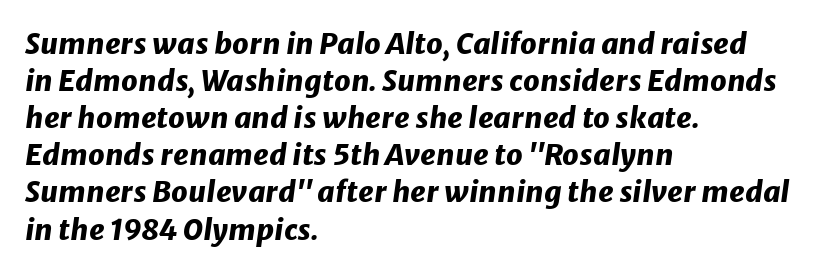
The image shows 29 px heavy type, italic (leaning right); set left-aligned, normal line spacing (1.28x), normal letter spacing, not underlined; low stroke contrast and a medium x-height.
